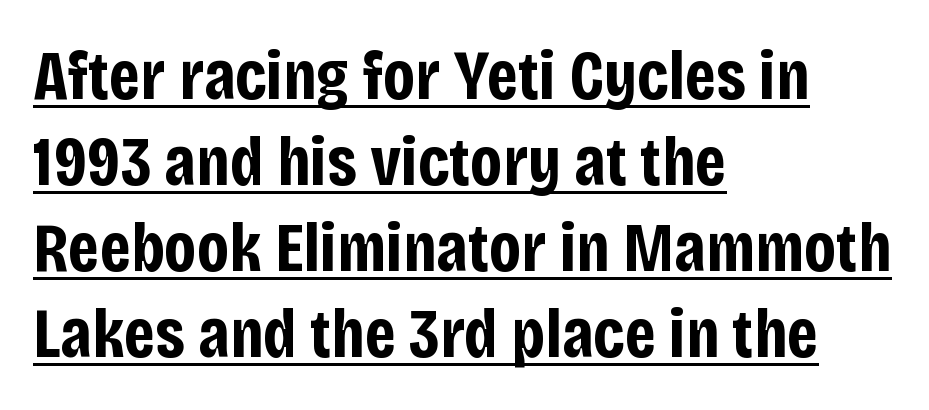
Stroke terminals: plain, sans-serif. Notice how a bar underscores the lettering throughout. The ragged edge is on the right, which tells us the setting is flush left. The passage shown is emphatically bold.
